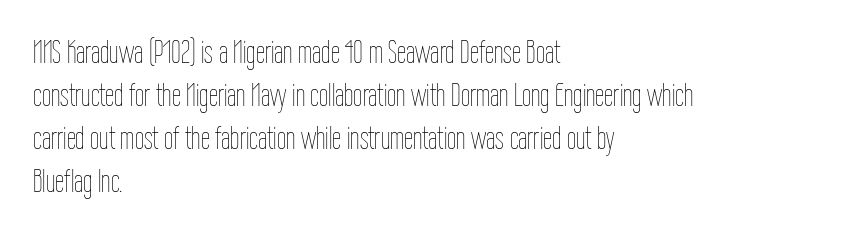
The glyphs are unaccompanied by any horizontal stroke below them. Every stem runs plumb, perpendicular to the baseline. Stems here are at most as thick as an everyday book face. Leading matches the norm, producing a regular column. Letter spacing: default. Notice how the passage keeps a crisp vertical edge on the left only.
